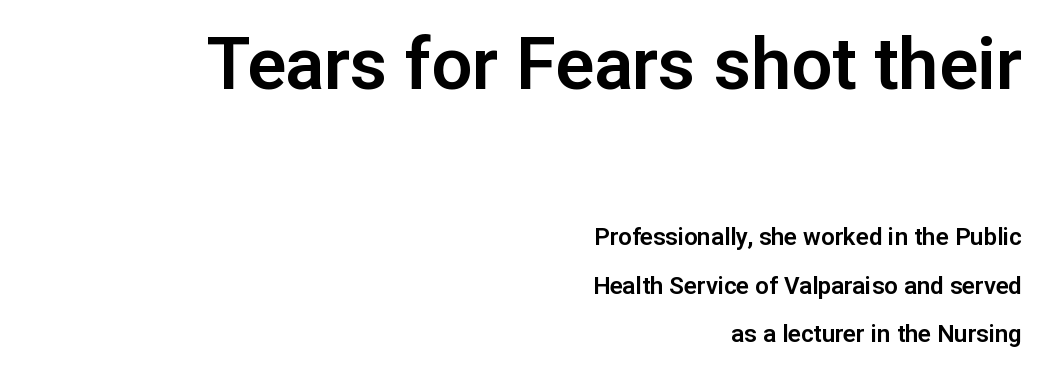
The image shows 72 px sans-serif type, upright; set right-aligned, loose line spacing (2.01x), normal letter spacing, not underlined; the first (top) block is 3.0x larger; low stroke contrast and a medium x-height.
